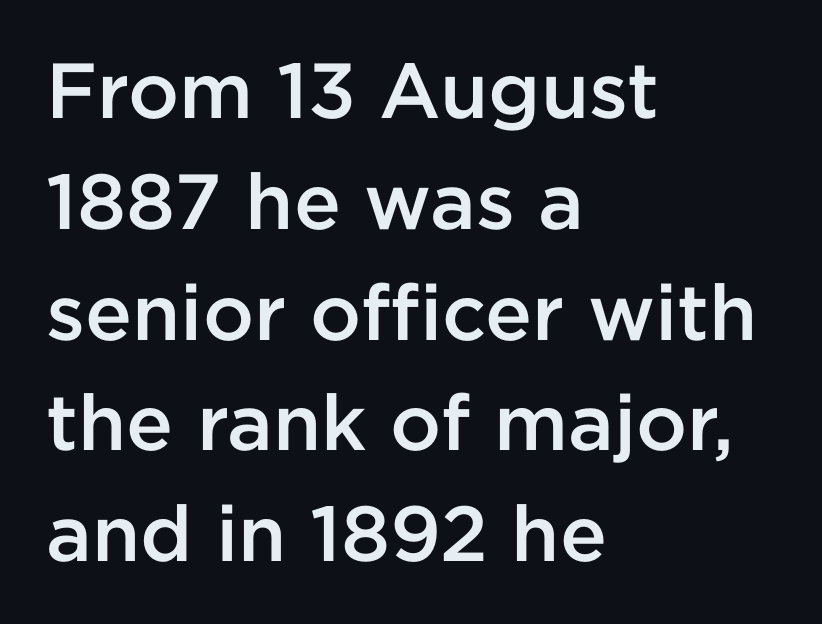
There is no visible air inserted between adjacent glyphs. Varying glyph widths throughout — classic text-font behaviour. Style check: upright. The text was rendered using a sans face with plain stroke endings.
